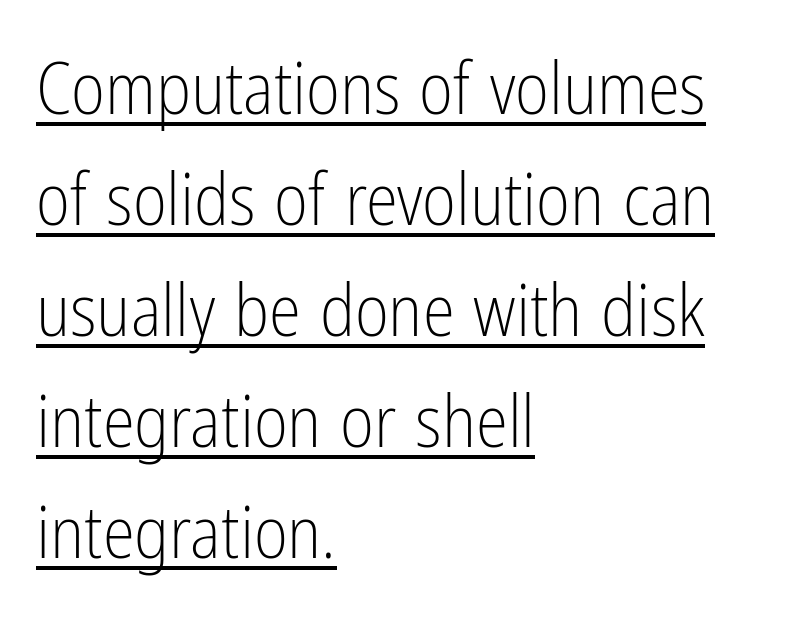
The text was rendered using a sans face with plain stroke endings. Nope, not italic — everything's standing straight. Caption: lettering with a line underneath. The typesetting does not lean heavy: it is not bold. The lines in this sample share a left origin and differ only in where they stop. Note the varied advance widths — an 'i' is clearly narrower than an 'm'.
